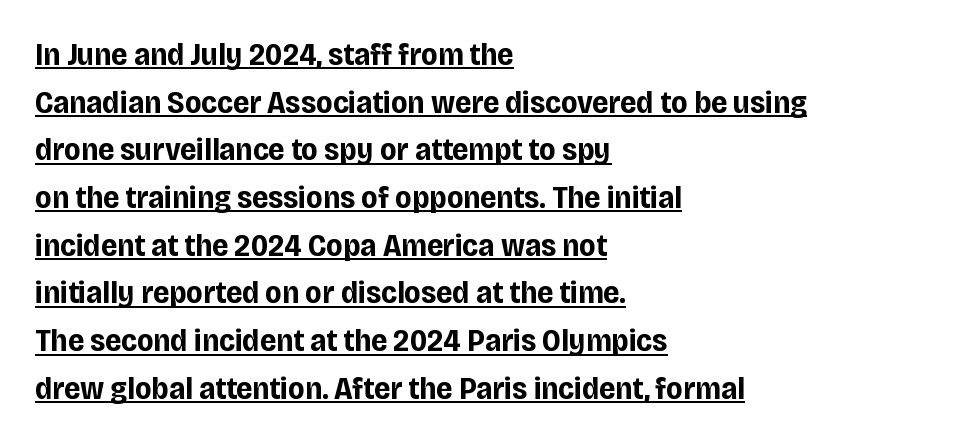
Q: Is the text bold? A: Yes.
Q: Is the text italic (slanted)? A: No, it is upright.
Q: Is the typeface a serif or a sans-serif typeface? A: Sans-serif.
Q: Is the text underlined? A: Yes.
Q: How is the paragraph aligned? A: Left-aligned.
Q: Is the spacing between letters normal or unusually wide? A: Normal.
Q: Is the spacing between lines tight, normal or loose? A: Normal.
Q: Width (condensed, normal, or wide)? A: Condensed.
Q: Stroke contrast? A: Low.
Q: x-height? A: Large.
Q: Monospaced? A: No.
